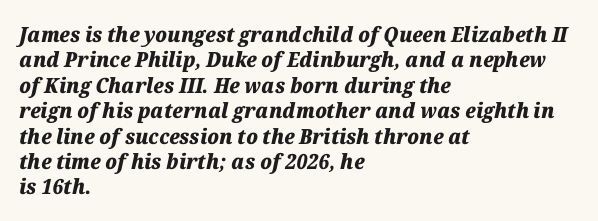
Casual observation: everything's shoved over to the left. Bare-footed words on every line. Emphasis-style slanted type is in use. Between one letter and the next there's only the usual sliver of space.
